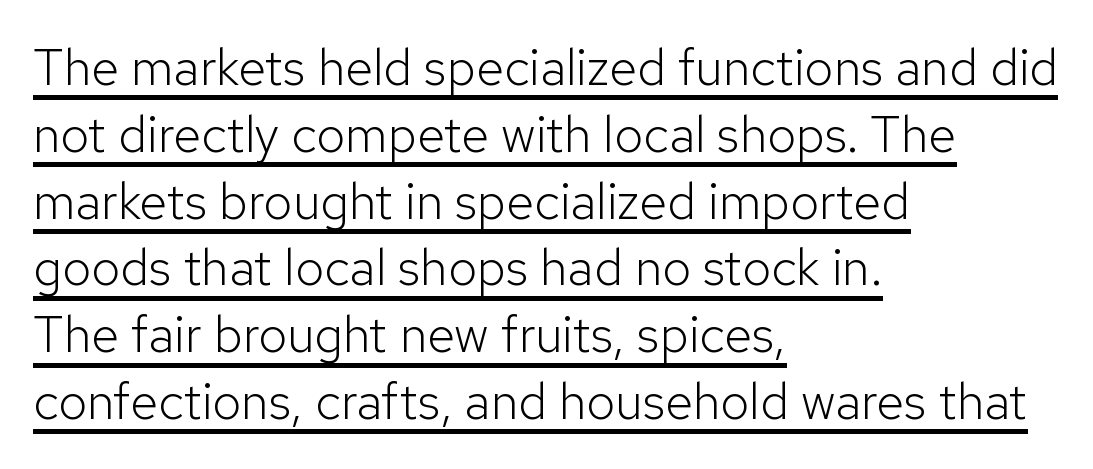
The lines are quadded left. The letters look calm and open, with moderate or lighter stems. A sans-serif font was chosen for this passage. The type sits square on the baseline with zero lean. Descenders here cross a horizontal rule under the line.
